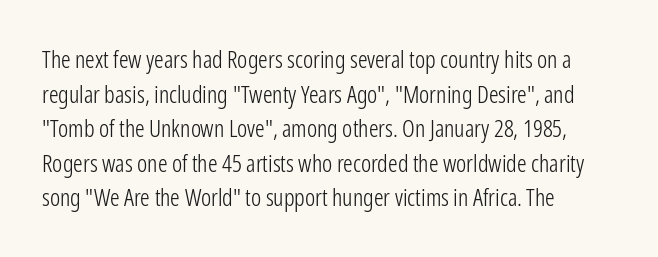
The image shows 24 px text type, upright; set left-aligned, normal line spacing (1.44x), normal letter spacing, not underlined.
